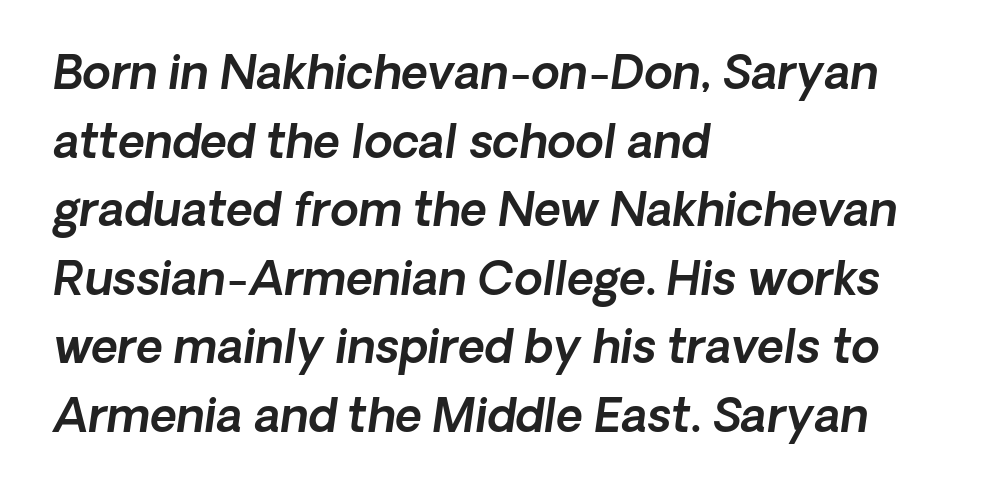
Spacing verdict: proportional, widths tailored to each character. A student would call this left alignment; a typographer would say flush left, rag right. Slant detected: the letters are inclined. Only glyphs here, with clear space below each row. A typesetter would call this leading conventional body-copy spacing. Glyph-to-glyph distance matches everyday printed text.
